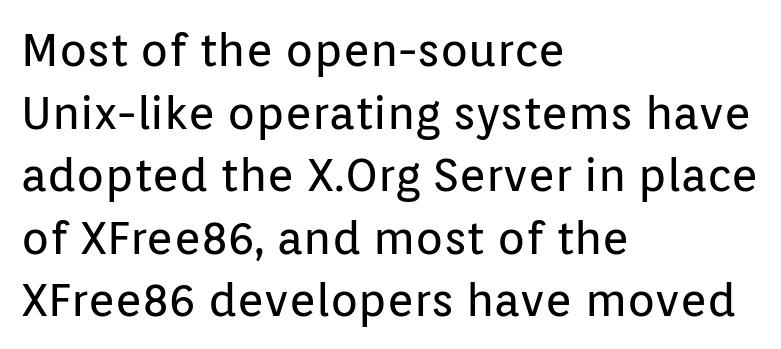
The image shows 46 px regular-weight sans-serif type, upright; set left-aligned, normal line spacing (1.36x), normal letter spacing, not underlined; low stroke contrast and a medium x-height.
